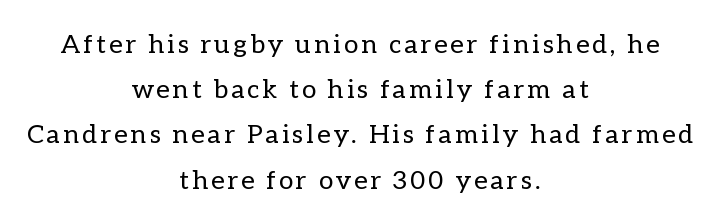
Q: Is the text bold? A: No.
Q: Is the text italic (slanted)? A: No, it is upright.
Q: Is the text underlined? A: No.
Q: How is the paragraph aligned? A: Centered.
